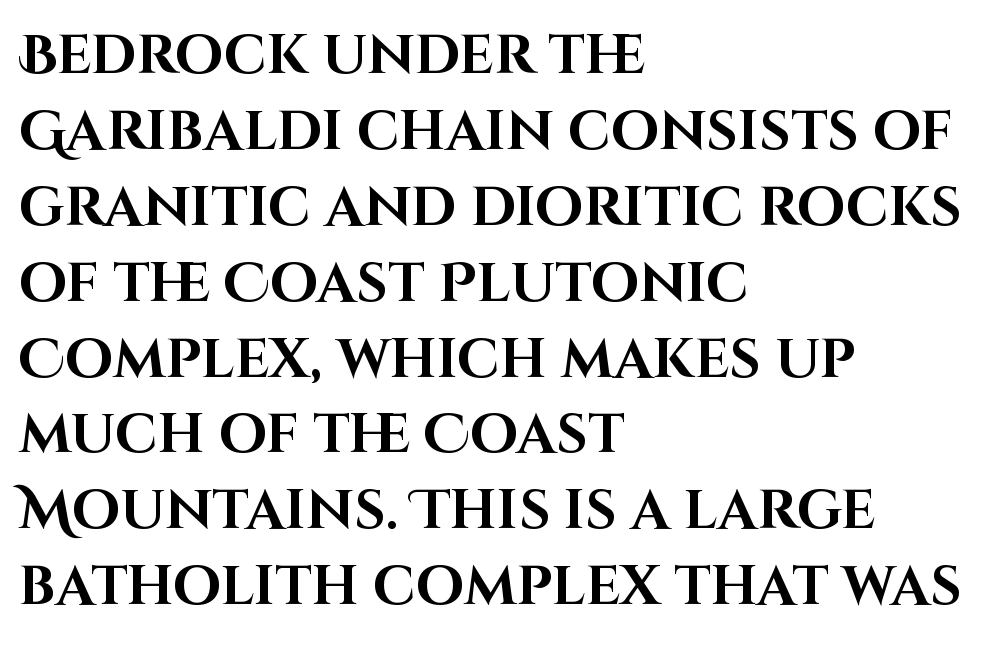
Q: Is the text bold? A: Yes.
Q: Is the text italic (slanted)? A: No, it is upright.
Q: Is the typeface a serif or a sans-serif typeface? A: Sans-serif.
Q: Is the text underlined? A: No.
Q: How is the paragraph aligned? A: Left-aligned.
Q: Is the spacing between letters normal or unusually wide? A: Normal.
Q: Is the spacing between lines tight, normal or loose? A: Normal.
Q: Width (condensed, normal, or wide)? A: Normal.
Q: Stroke contrast? A: High.
Q: x-height? A: Large.
Q: Monospaced? A: No.
